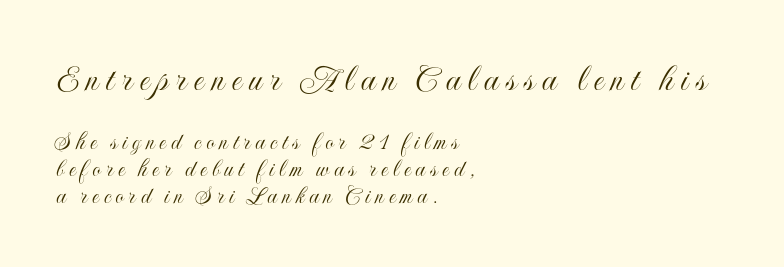
Glance below the letters and you will spot only blank space. Visually, the top section dominates because its glyphs are scaled up. Students, observe: this is what under-led, compact text looks like. Varying glyph widths throughout — classic text-font behaviour.
